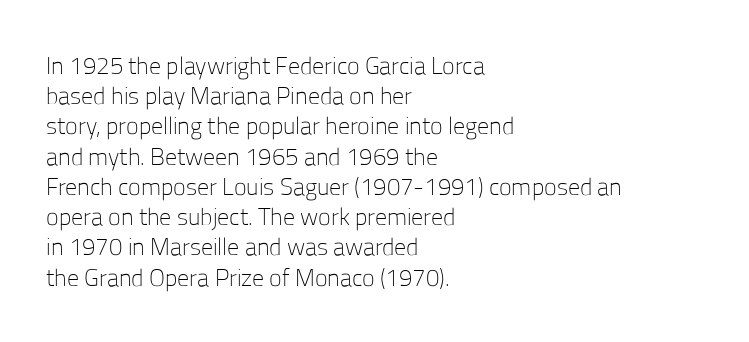
{"italic": "no", "bold": "no", "underline": "no", "align": "left", "line_spacing": "normal", "line_spacing_ratio": 1.26, "letter_spacing": "normal", "letter_spacing_em": 0.0, "glyph_px": 24}
